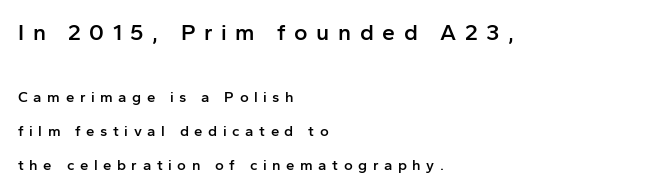
{"italic": "no", "bold": "semi", "underline": "no", "align": "left", "line_spacing": "loose", "line_spacing_ratio": 2.26, "letter_spacing": "wide", "letter_spacing_em": 0.37, "larger_block": "first", "size_ratio": 1.53, "glyph_px": 23}
